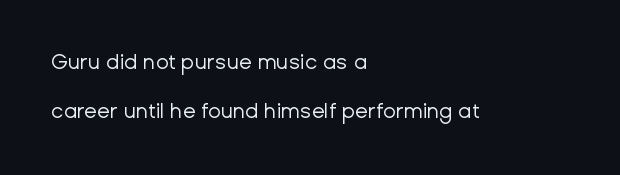
The image shows 21 px text type, upright; set left-aligned, loose line spacing (2.34x), normal letter spacing, not underlined.
